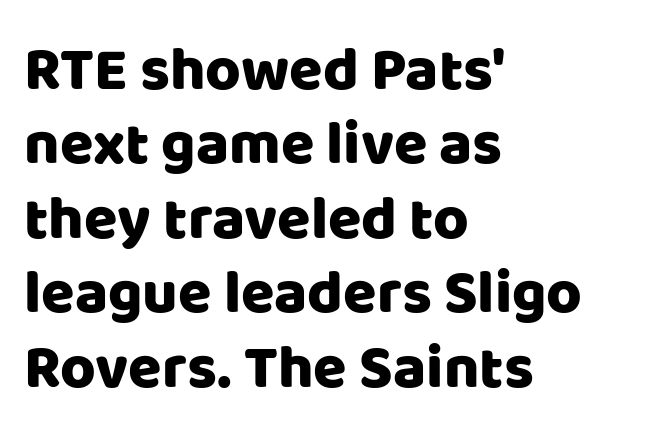
{"serif": "no", "italic": "no", "width": "normal", "stroke_contrast": "low", "x_height": "large", "monospaced": "no", "underline": "no", "align": "left", "line_spacing_ratio": 1.22, "letter_spacing": "normal", "letter_spacing_em": 0.0, "glyph_px": 61}
